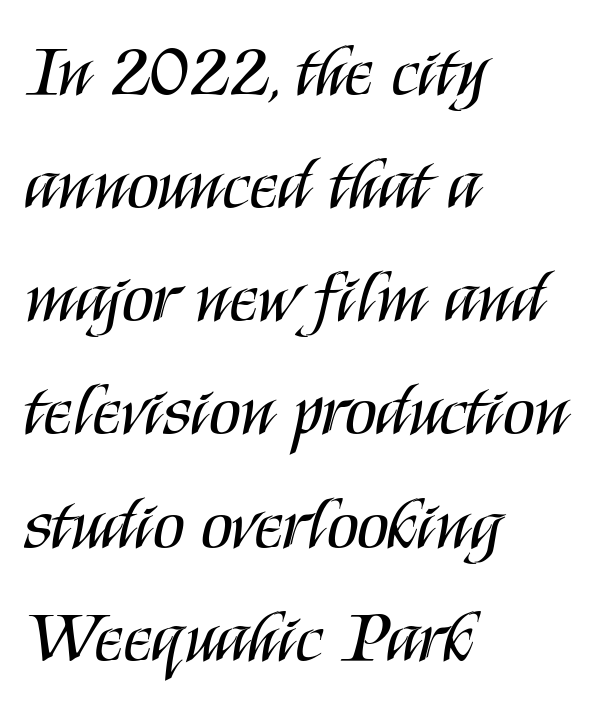
Q: Is the text bold? A: No.
Q: Is the text italic (slanted)? A: Yes.
Q: Is the typeface a serif or a sans-serif typeface? A: Sans-serif.
Q: Is the text underlined? A: No.
Q: How is the paragraph aligned? A: Left-aligned.
Q: Is the spacing between letters normal or unusually wide? A: Normal.
Q: Is the spacing between lines tight, normal or loose? A: Normal.
Q: Width (condensed, normal, or wide)? A: Condensed.
Q: Stroke contrast? A: Medium.
Q: x-height? A: Large.
Q: Monospaced? A: No.
